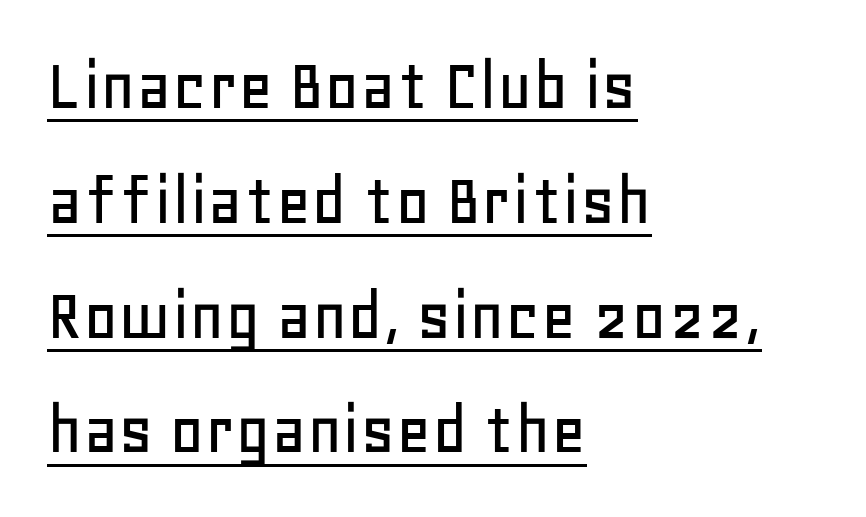
Each letter keeps its own natural width here, so spacing adapts to shape. Style check: upright. Vertical spacing — default. The gaps between neighbouring characters are ordinary and unremarkable. Letterform terminals end flat and unadorned throughout the passage. A student would call this left alignment; a typographer would say flush left, rag right.
